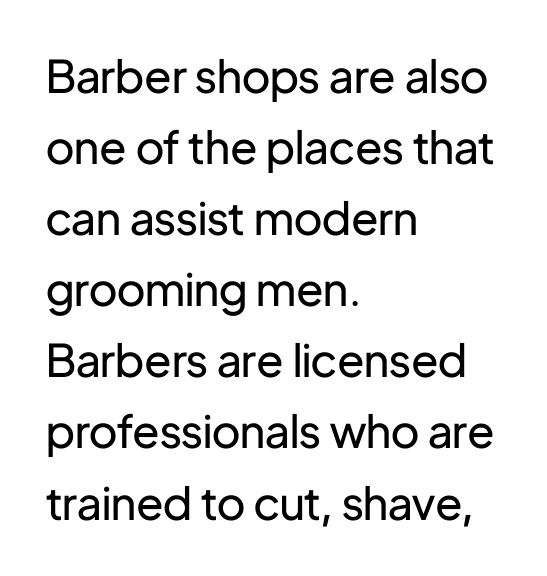
{"serif": "no", "italic": "no", "bold": "no", "weight": "regular", "width": "normal", "stroke_contrast": "low", "x_height": "medium", "monospaced": "no", "underline": "no", "align": "left", "line_spacing": "normal", "line_spacing_ratio": 1.58, "letter_spacing": "normal", "letter_spacing_em": 0.0, "glyph_px": 45}
